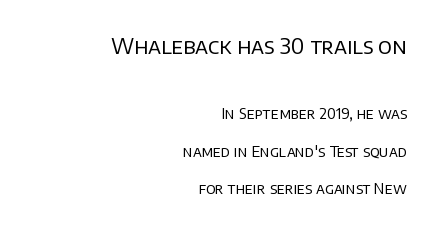
The designer dialed line spacing up above the default. Nothing heavy about these letters — not bold at all. Posture: vertical. Line ends are locked; line starts wander.
